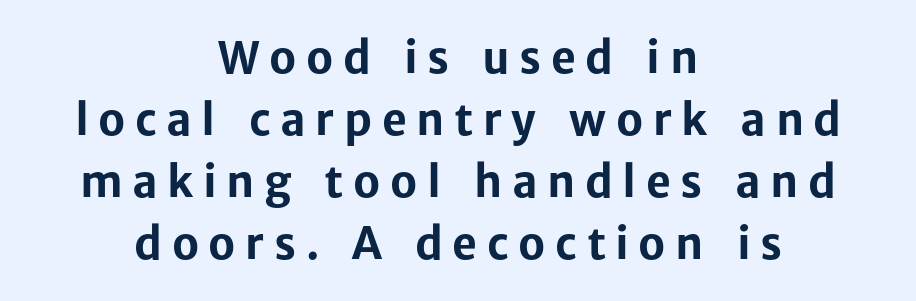
The image shows 43 px bold sans-serif type, upright; set centered, normal line spacing (1.44x), unusually wide letter spacing (+0.22 em), not underlined; low stroke contrast and a medium x-height.
